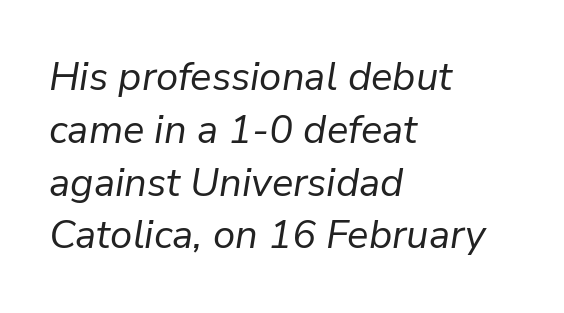
Q: Is the text bold? A: No.
Q: Is the text italic (slanted)? A: Yes, it leans right by about 9 degrees.
Q: Is the text underlined? A: No.
Q: How is the paragraph aligned? A: Left-aligned.
Q: Is the spacing between letters normal or unusually wide? A: Normal.
Q: Is the spacing between lines tight, normal or loose? A: Normal.
Q: Width (condensed, normal, or wide)? A: Normal.
Q: Stroke contrast? A: Low.
Q: x-height? A: Medium.
Q: Monospaced? A: No.
